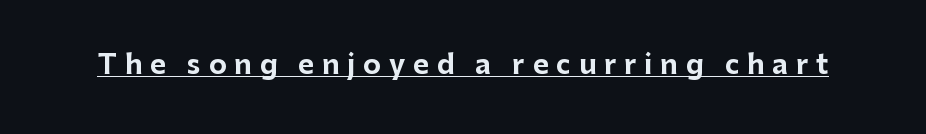
{"italic": "no", "bold": "yes", "underline": "yes", "letter_spacing": "wide", "letter_spacing_em": 0.29, "glyph_px": 27}
